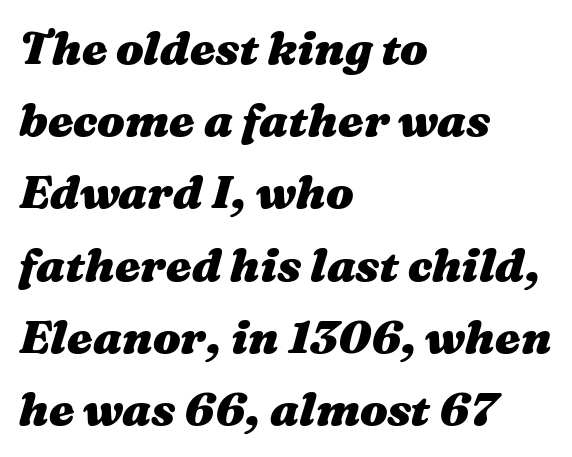
The image shows 46 px heavy, wide type, italic (leaning right); set left-aligned, normal line spacing (1.57x), normal letter spacing, not underlined; medium stroke contrast and a medium x-height.
